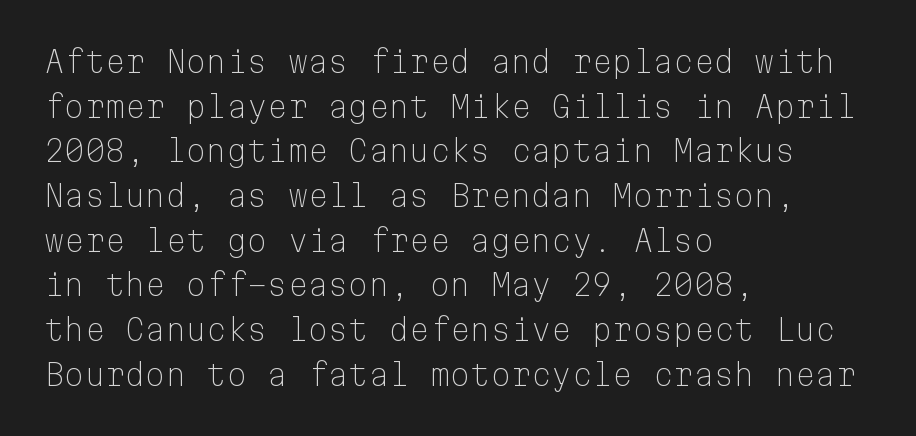
{"serif": "no", "italic": "no", "bold": "no", "weight": "light", "width": "normal", "stroke_contrast": "low", "x_height": "medium", "monospaced": "yes", "underline": "no", "align": "left", "line_spacing": "normal", "line_spacing_ratio": 1.54, "letter_spacing": "normal", "letter_spacing_em": 0.0, "glyph_px": 29}
